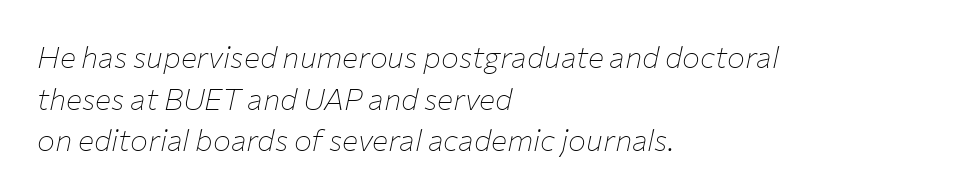
Q: Is the text bold? A: No.
Q: Is the text italic (slanted)? A: Yes, it leans right by about 12 degrees.
Q: Is the text underlined? A: No.
Q: How is the paragraph aligned? A: Left-aligned.
Q: Is the spacing between letters normal or unusually wide? A: Normal.
Q: Is the spacing between lines tight, normal or loose? A: Normal.
Q: Width (condensed, normal, or wide)? A: Normal.
Q: Stroke contrast? A: Low.
Q: x-height? A: Medium.
Q: Monospaced? A: No.
